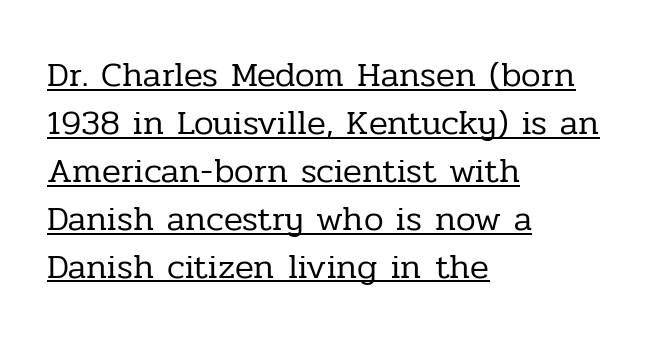
Q: Is the text bold? A: No.
Q: Is the text italic (slanted)? A: No, it is upright.
Q: Is the typeface a serif or a sans-serif typeface? A: Serif.
Q: Is the text underlined? A: Yes.
Q: How is the paragraph aligned? A: Left-aligned.
Q: Is the spacing between letters normal or unusually wide? A: Normal.
Q: Is the spacing between lines tight, normal or loose? A: Normal.
Q: Width (condensed, normal, or wide)? A: Normal.
Q: Stroke contrast? A: Low.
Q: x-height? A: Medium.
Q: Monospaced? A: No.
